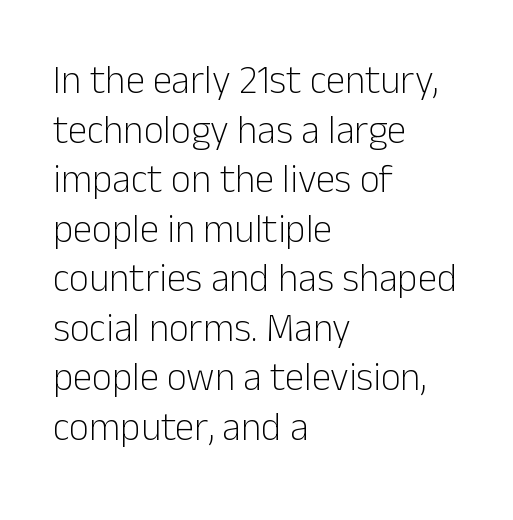
The image shows 39 px light sans-serif type, upright; set left-aligned, normal line spacing (1.27x), normal letter spacing, not underlined; low stroke contrast and a medium x-height.
